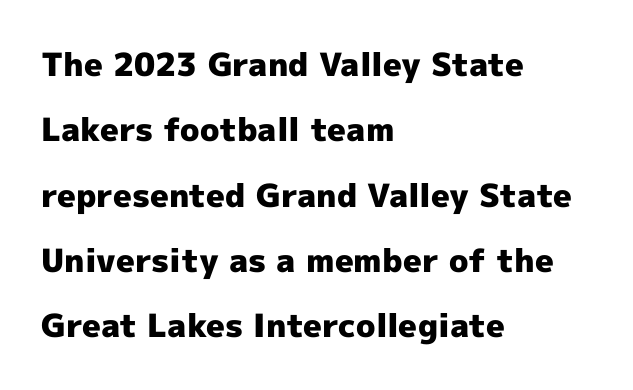
{"serif": "no", "italic": "no", "bold": "yes", "weight": "heavy", "width": "normal", "x_height": "medium", "monospaced": "no", "underline": "no", "align": "left", "line_spacing": "loose", "line_spacing_ratio": 2.04, "letter_spacing": "normal", "letter_spacing_em": 0.0, "glyph_px": 32}
